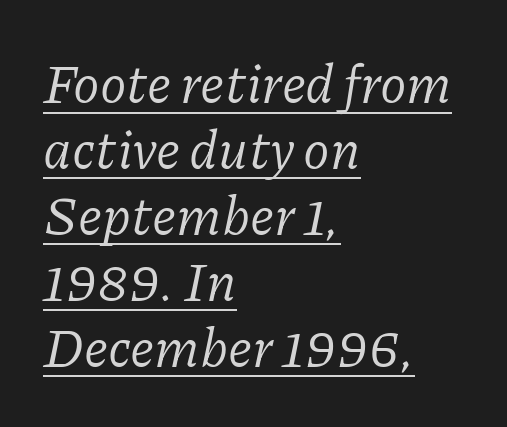
The image shows 54 px regular-weight serif type, italic (leaning right); set left-aligned, line spacing 1.22x, normal letter spacing, underlined; low stroke contrast and a medium x-height.
